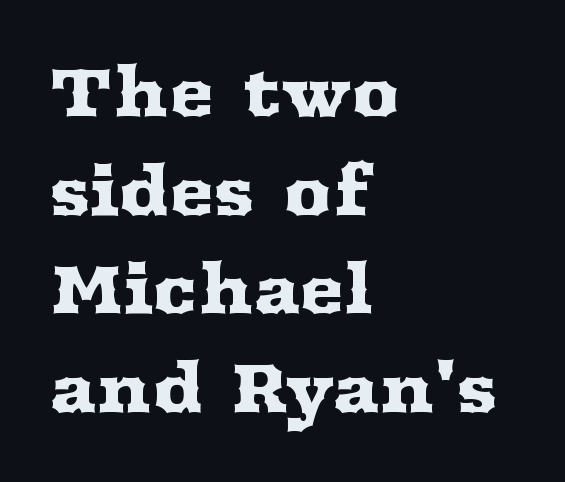
Q: Is the text italic (slanted)? A: No, it is upright.
Q: Is the typeface a serif or a sans-serif typeface? A: Serif.
Q: Is the text underlined? A: No.
Q: How is the paragraph aligned? A: Left-aligned.
Q: Is the spacing between letters normal or unusually wide? A: Normal.
Q: Is the spacing between lines tight, normal or loose? A: Normal.
Q: Width (condensed, normal, or wide)? A: Wide.
Q: Stroke contrast? A: Medium.
Q: x-height? A: Medium.
Q: Monospaced? A: No.
